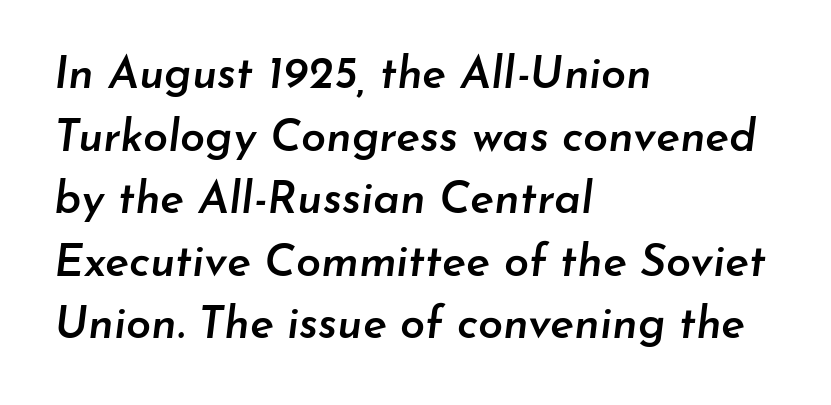
The image shows 45 px semibold type, italic (leaning right); set left-aligned, normal line spacing (1.39x), normal letter spacing, not underlined; low stroke contrast and a small x-height.
